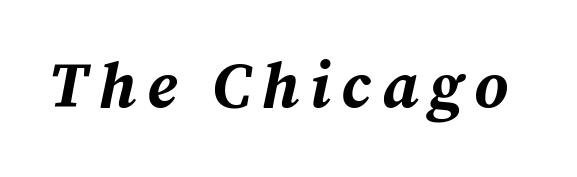
The image shows 64 px bold type, italic (leaning right); set not underlined; medium stroke contrast and a medium x-height.
